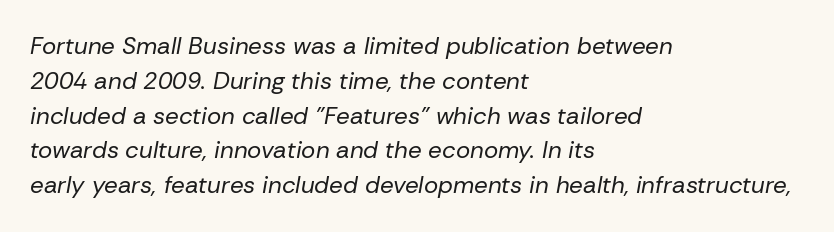
The image shows 24 px text type, italic (leaning right); set left-aligned, normal line spacing (1.45x), normal letter spacing, not underlined.
